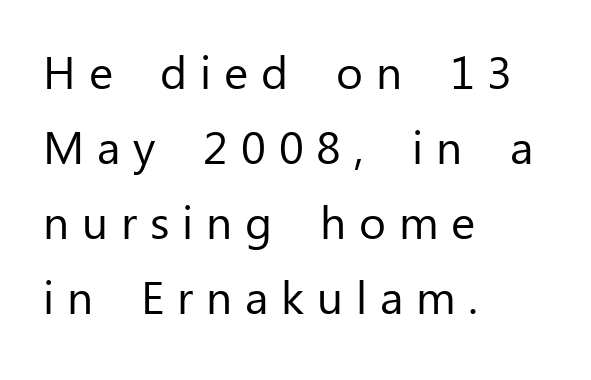
{"serif": "no", "italic": "no", "bold": "no", "weight": "regular", "width": "normal", "stroke_contrast": "low", "x_height": "medium", "monospaced": "no", "underline": "no", "align": "left", "line_spacing": "normal", "line_spacing_ratio": 1.63, "letter_spacing": "wide", "letter_spacing_em": 0.28, "glyph_px": 46}
